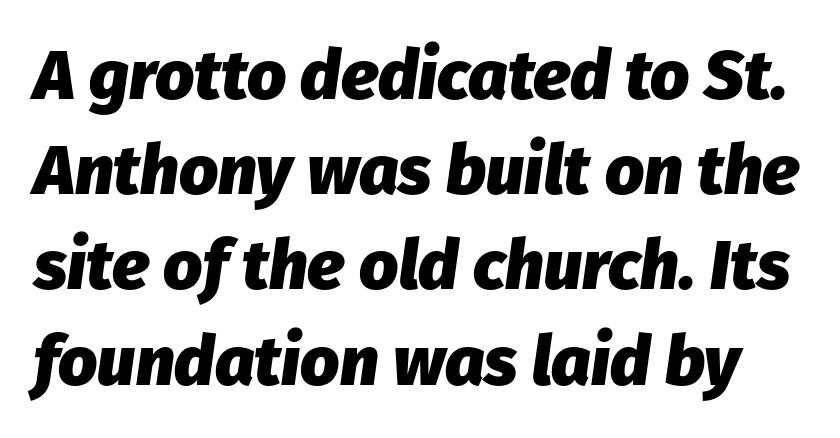
The image shows 69 px heavy type, italic (leaning right); set normal line spacing (1.38x), normal letter spacing, not underlined; low stroke contrast and a medium x-height.
